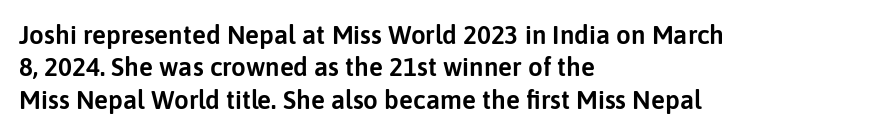
{"italic": "no", "underline": "no", "align": "left", "line_spacing": "normal", "line_spacing_ratio": 1.25, "letter_spacing": "normal", "letter_spacing_em": 0.0, "glyph_px": 26}
